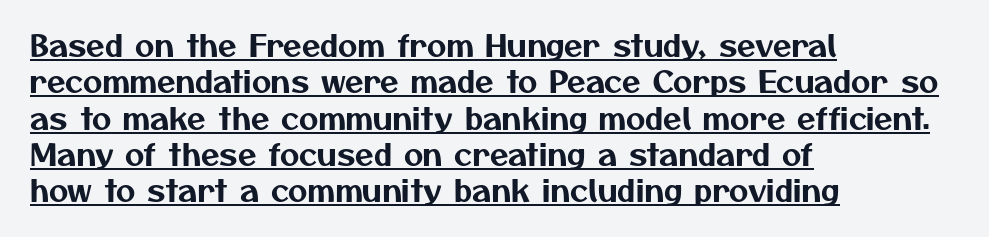
Q: Is the typeface a serif or a sans-serif typeface? A: Sans-serif.
Q: Is the text underlined? A: Yes.
Q: How is the paragraph aligned? A: Left-aligned.
Q: Is the spacing between letters normal or unusually wide? A: Normal.
Q: Width (condensed, normal, or wide)? A: Normal.
Q: Stroke contrast? A: Medium.
Q: x-height? A: Medium.
Q: Monospaced? A: No.
